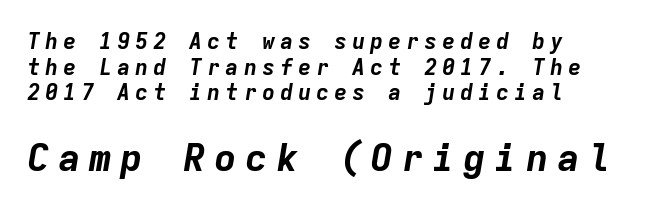
The image shows 38 px bold type, italic (leaning right), monospaced; set left-aligned, line spacing 1.16x, unusually wide letter spacing (+0.22 em), not underlined; the second (bottom) block is 1.73x larger; low stroke contrast and a medium x-height.
